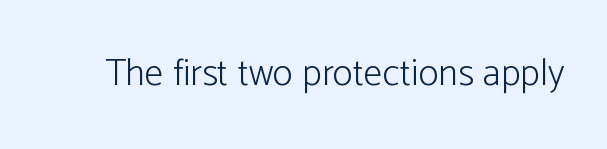
The image shows 38 px light sans-serif type, upright; set normal letter spacing, not underlined; low stroke contrast and a medium x-height.
